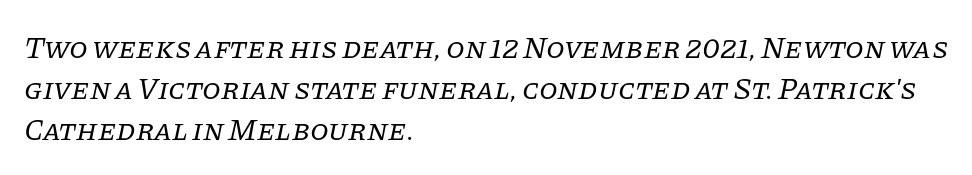
The image shows 30 px regular-weight serif type, italic (leaning right); set left-aligned, normal line spacing (1.37x), normal letter spacing, not underlined; low stroke contrast and a large x-height.
